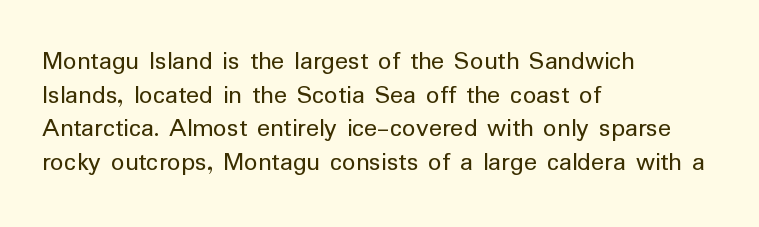
{"italic": "no", "bold": "no", "underline": "no", "align": "left", "line_spacing": "normal", "line_spacing_ratio": 1.25, "letter_spacing": "normal", "letter_spacing_em": 0.0, "glyph_px": 27}
